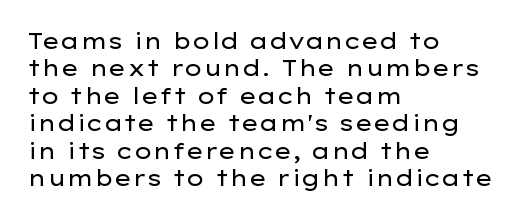
{"italic": "no", "bold": "no", "underline": "no", "align": "left", "line_spacing": "normal", "line_spacing_ratio": 1.25, "letter_spacing": "normal", "letter_spacing_em": 0.0, "glyph_px": 22}
